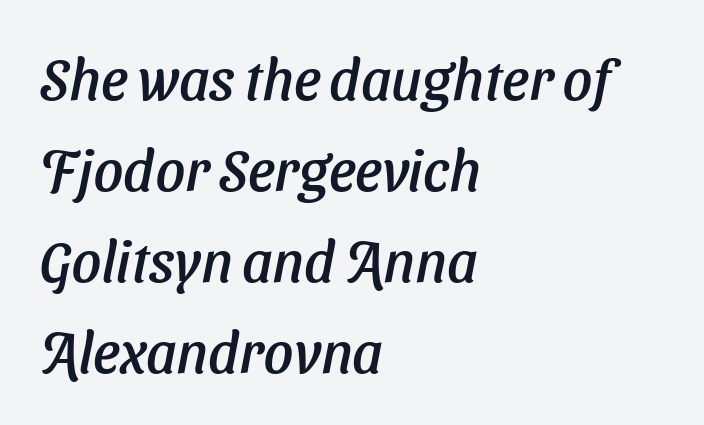
The image shows 58 px text type, italic (leaning right); set left-aligned, normal line spacing (1.57x), normal letter spacing, not underlined; low stroke contrast and a medium x-height.
